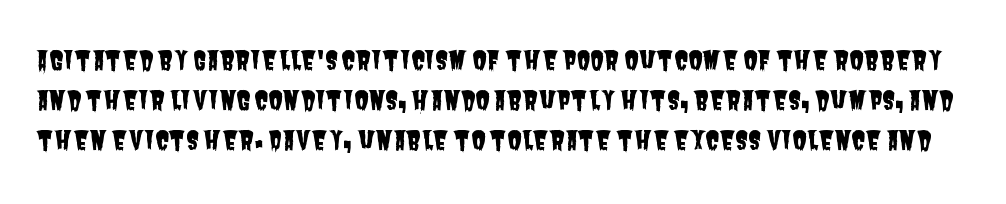
{"underline": "no", "line_spacing": "normal", "line_spacing_ratio": 1.54, "letter_spacing": "normal", "letter_spacing_em": 0.0, "glyph_px": 26}
